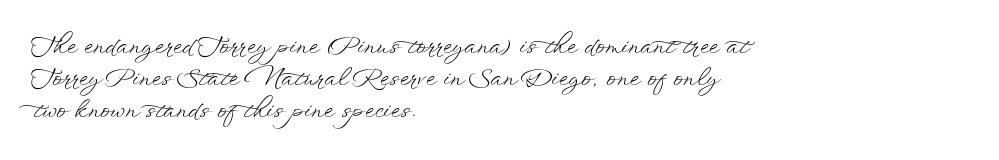
{"bold": "no", "underline": "no", "align": "left", "line_spacing": "normal", "line_spacing_ratio": 1.4, "letter_spacing": "normal", "letter_spacing_em": 0.0, "glyph_px": 23}
